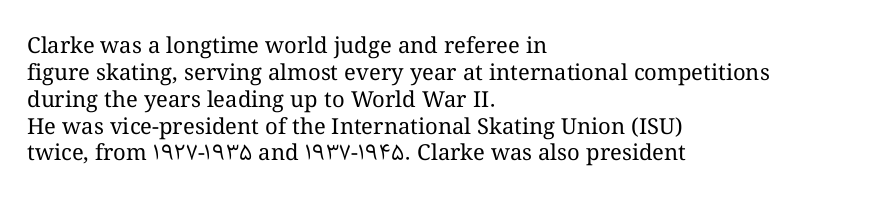
Honestly, the letter spacing is just normal — you wouldn't notice it. A student would call this left alignment; a typographer would say flush left, rag right. The font sits on the lighter half of the weight spectrum, regular included. Just letters on the line, the space beneath them empty.
